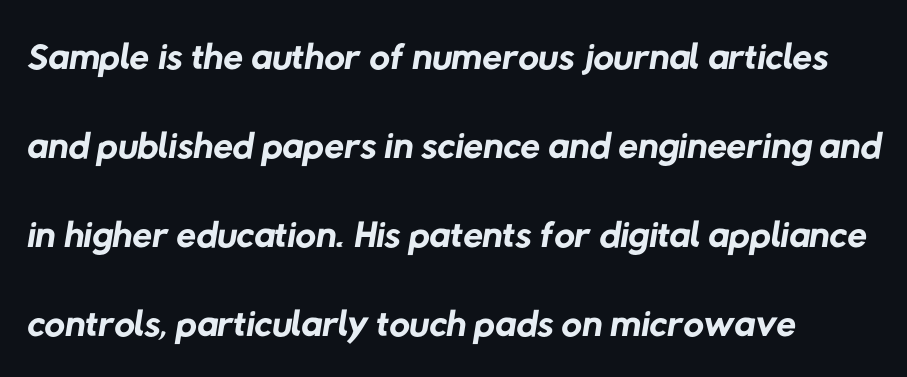
Spacing between characters is what you'd get straight out of the box. The paragraph has a hard left edge and a soft right edge. Compared with a typical body face, this is equally light or lighter still. A typesetter would call this proportional, since set widths differ per character. This block has exactly the height ordinary leading produces.
